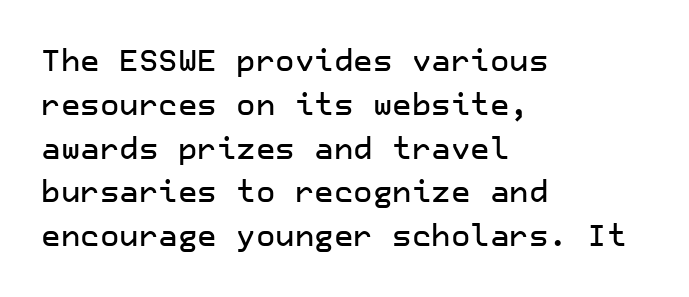
{"serif": "no", "italic": "no", "width": "normal", "stroke_contrast": "low", "x_height": "medium", "underline": "no", "align": "left", "line_spacing": "normal", "line_spacing_ratio": 1.46, "letter_spacing": "normal", "letter_spacing_em": 0.0, "glyph_px": 30}
